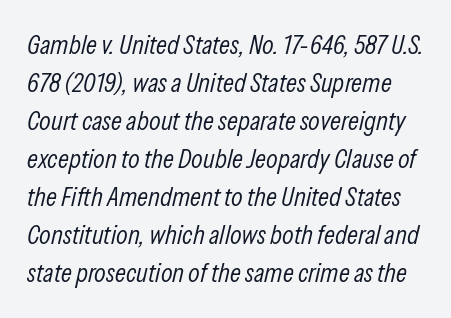
{"italic": "yes", "lean": "right", "slant_degrees": 13, "bold": "no", "underline": "no", "line_spacing": "normal", "line_spacing_ratio": 1.41, "letter_spacing": "normal", "letter_spacing_em": 0.0, "glyph_px": 27}
